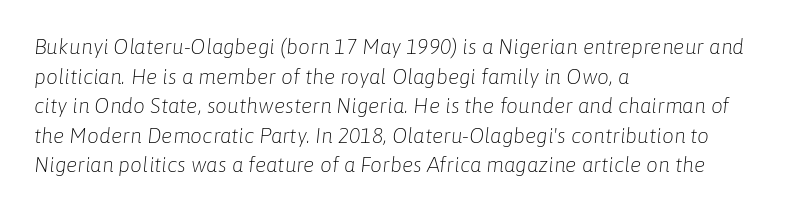
The image shows 21 px text type, italic (leaning right); set left-aligned, normal line spacing (1.41x), normal letter spacing, not underlined.
